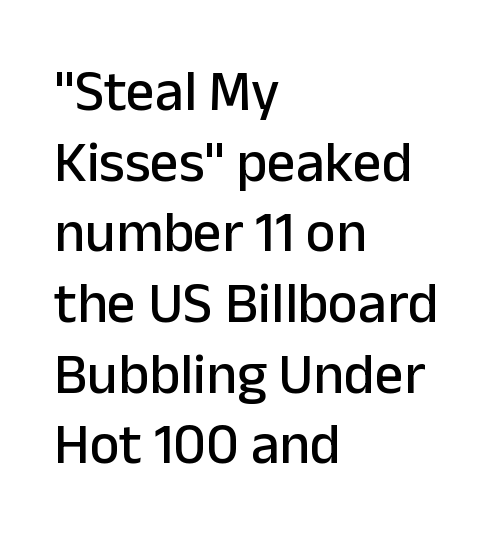
The image shows 57 px sans-serif type, upright; set left-aligned, line spacing 1.24x, normal letter spacing, not underlined; low stroke contrast and a medium x-height.
